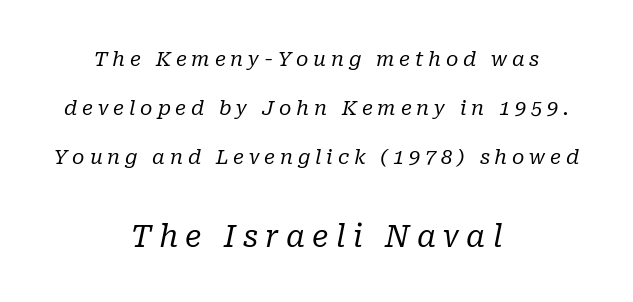
{"serif": "yes", "italic": "yes", "lean": "right", "slant_degrees": 10, "bold": "no", "weight": "regular", "width": "normal", "stroke_contrast": "low", "x_height": "medium", "monospaced": "no", "underline": "no", "align": "center", "line_spacing": "loose", "line_spacing_ratio": 2.46, "letter_spacing": "wide", "letter_spacing_em": 0.24, "larger_block": "second", "size_ratio": 1.5, "glyph_px": 30}
